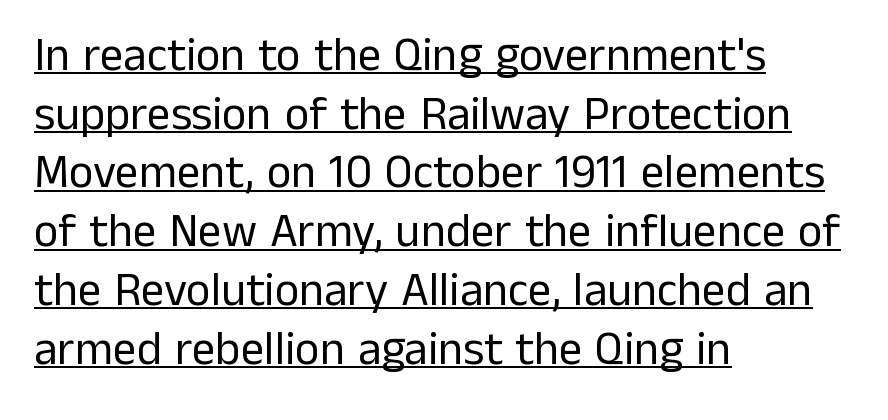
The image shows 47 px regular-weight sans-serif type, upright; set left-aligned, normal line spacing (1.25x), normal letter spacing, underlined; low stroke contrast and a medium x-height.
